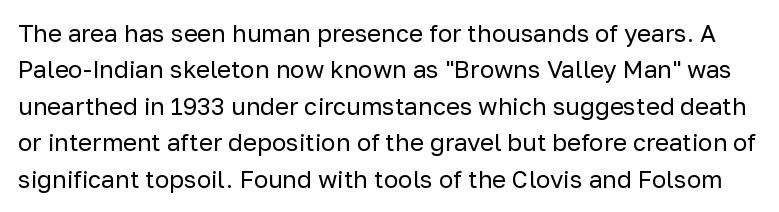
The line-height multiplier appears to be the usual default. Notice how the stems are strictly vertical — no italics here. Does extra space separate the letters? No, they use regular spacing. Nothing heavy about these letters — not bold at all. Beneath every word, the page is bare.
